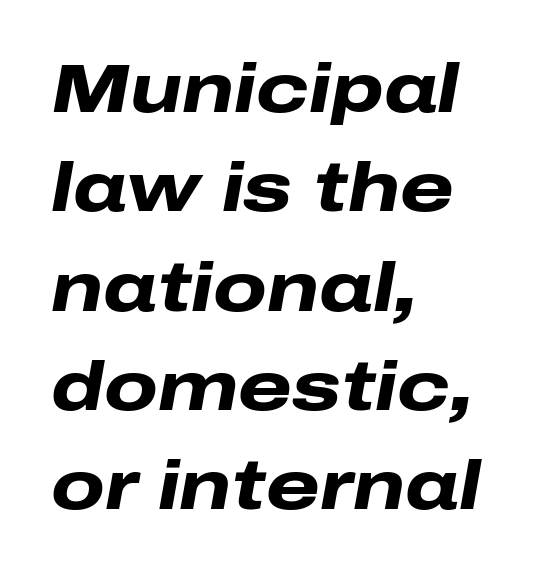
{"italic": "yes", "lean": "right", "slant_degrees": 10, "bold": "yes", "weight": "heavy", "width": "wide", "stroke_contrast": "low", "x_height": "medium", "monospaced": "no", "underline": "no", "align": "left", "line_spacing": "normal", "line_spacing_ratio": 1.44, "letter_spacing": "normal", "letter_spacing_em": 0.0, "glyph_px": 69}
